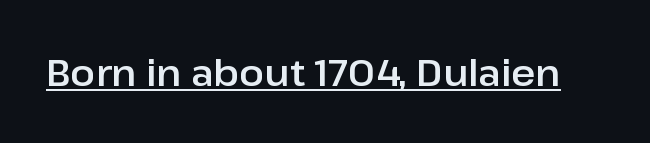
Unlike italic type, these characters show no tilt at all. You could call the tracking neutral — neither tight nor loose. Is this a fixed-width face? No — the glyphs have proportional, varying widths. Underlined type. Nothing sits at the stroke ends, so this counts as sans-serif.
